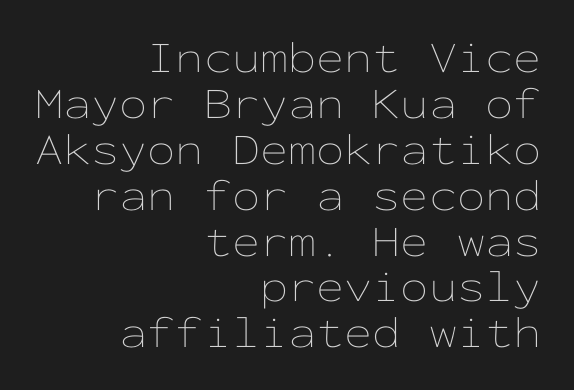
Q: Is the text bold? A: No.
Q: Is the text italic (slanted)? A: No, it is upright.
Q: Is the text underlined? A: No.
Q: How is the paragraph aligned? A: Right-aligned.
Q: Is the spacing between letters normal or unusually wide? A: Normal.
Q: Is the spacing between lines tight, normal or loose? A: Tight.
Q: Width (condensed, normal, or wide)? A: Wide.
Q: Stroke contrast? A: Low.
Q: x-height? A: Medium.
Q: Monospaced? A: Yes.
